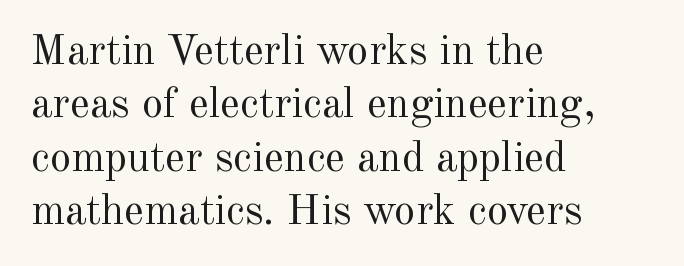
The image shows 43 px regular-weight serif type, upright; set left-aligned, line spacing 1.24x, normal letter spacing, not underlined; a small x-height.
